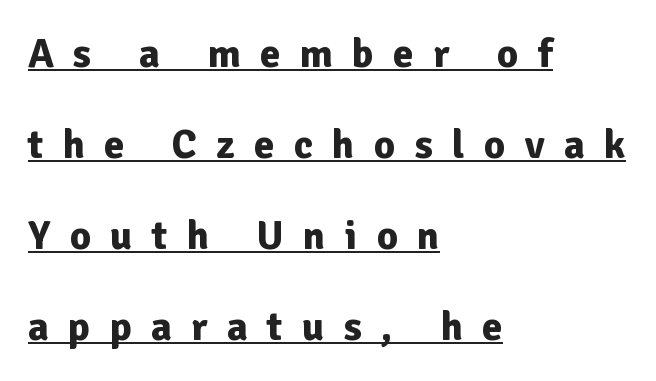
Q: Is the text bold? A: Yes.
Q: Is the text italic (slanted)? A: No, it is upright.
Q: Is the typeface a serif or a sans-serif typeface? A: Sans-serif.
Q: Is the text underlined? A: Yes.
Q: How is the paragraph aligned? A: Left-aligned.
Q: Is the spacing between letters normal or unusually wide? A: Unusually wide.
Q: Is the spacing between lines tight, normal or loose? A: Loose.
Q: Width (condensed, normal, or wide)? A: Normal.
Q: Stroke contrast? A: Low.
Q: x-height? A: Medium.
Q: Monospaced? A: No.
